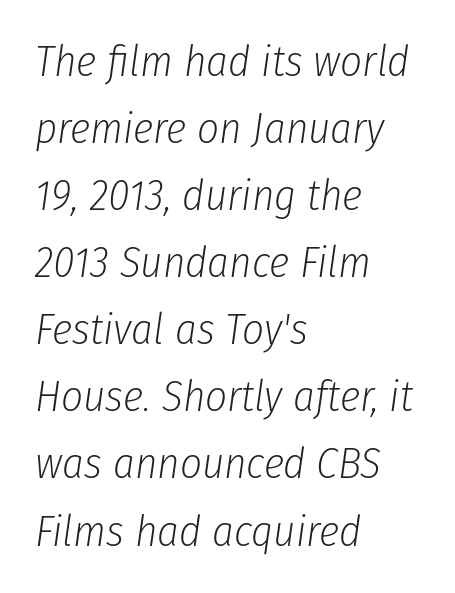
Characters follow at the spacing the type designer built in. Teacher's note: observe the even left margin — that is flush-left alignment. If you drew a line through each stem, it would be angled. Vertical stems look standard width or narrower in stroke.
